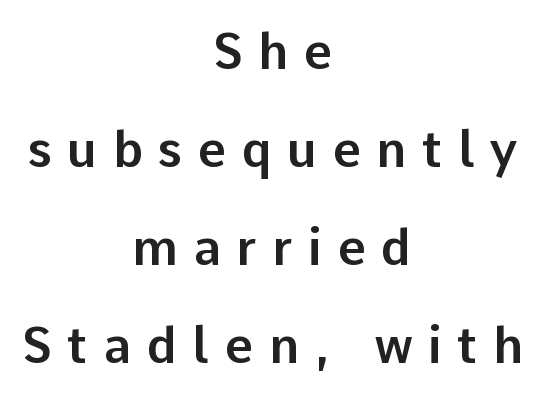
Clear beneath every line of the passage. Nothing sits at the stroke ends, so this counts as sans-serif. This sample uses an upright cut, with every glyph sitting square on the baseline. Students, note that the glyphs here are deliberately spaced far apart.
